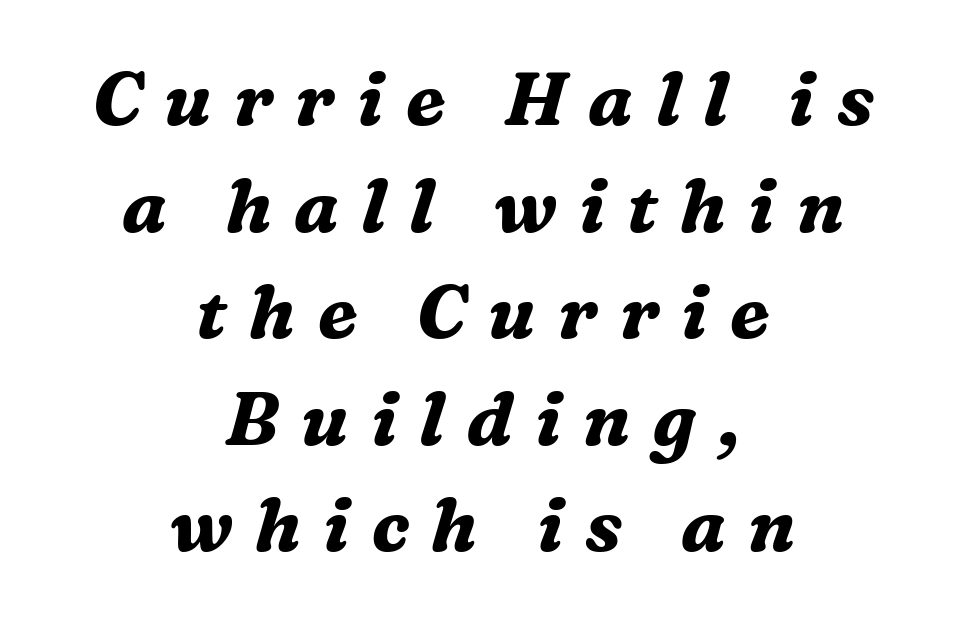
The image shows 74 px bold serif type, italic (leaning right); set centered, normal line spacing (1.44x), unusually wide letter spacing (+0.3 em), not underlined; medium stroke contrast and a medium x-height.
